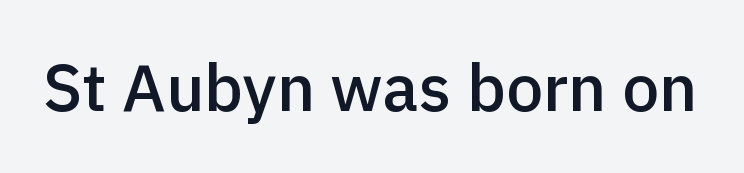
Each letter keeps its own natural width here, so spacing adapts to shape. Is the letter spacing exaggerated? No — it looks like the ordinary default. Is this a sans? Yes — the strokes have no serifs. In terms of weight, the rendering is demibold, just under bold.
